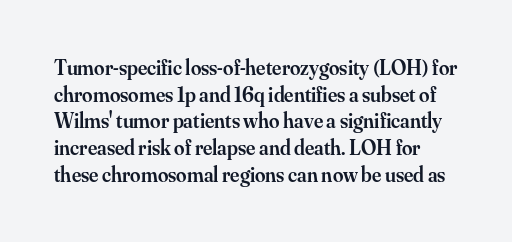
Q: Is the text bold? A: Semi-bold.
Q: Is the text italic (slanted)? A: No, it is upright.
Q: Is the text underlined? A: No.
Q: Is the spacing between letters normal or unusually wide? A: Normal.
Q: Is the spacing between lines tight, normal or loose? A: Normal.
